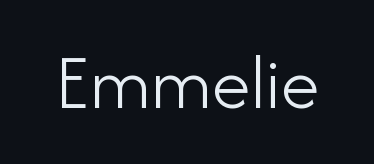
Q: Is the text bold? A: No.
Q: Is the text italic (slanted)? A: No, it is upright.
Q: Is the typeface a serif or a sans-serif typeface? A: Sans-serif.
Q: Is the text underlined? A: No.
Q: Is the spacing between letters normal or unusually wide? A: Normal.
Q: Width (condensed, normal, or wide)? A: Normal.
Q: Stroke contrast? A: Low.
Q: x-height? A: Small.
Q: Monospaced? A: No.
